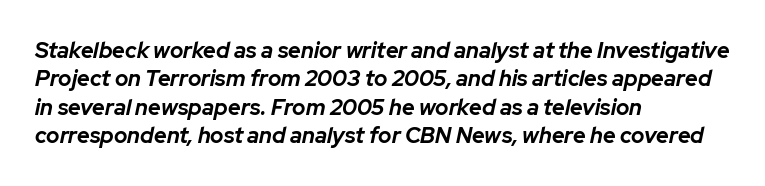
Q: Is the text bold? A: Yes.
Q: Is the text italic (slanted)? A: Yes, it leans right by about 12 degrees.
Q: Is the text underlined? A: No.
Q: How is the paragraph aligned? A: Left-aligned.
Q: Is the spacing between letters normal or unusually wide? A: Normal.
Q: Is the spacing between lines tight, normal or loose? A: Normal.
